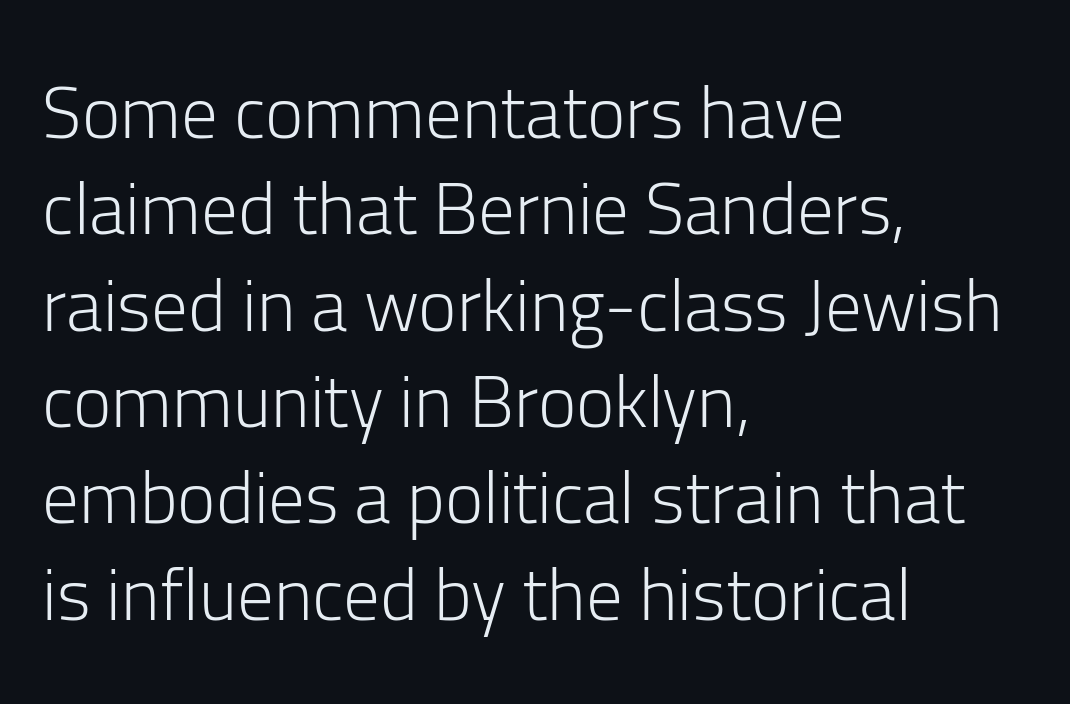
{"serif": "no", "italic": "no", "bold": "no", "weight": "light", "width": "normal", "stroke_contrast": "low", "x_height": "medium", "monospaced": "no", "underline": "no", "align": "left", "line_spacing": "normal", "line_spacing_ratio": 1.32, "letter_spacing": "normal", "letter_spacing_em": 0.0, "glyph_px": 73}
